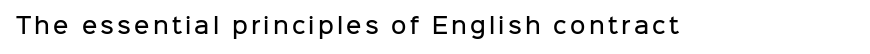
{"italic": "no", "bold": "semi", "underline": "no", "glyph_px": 21}
